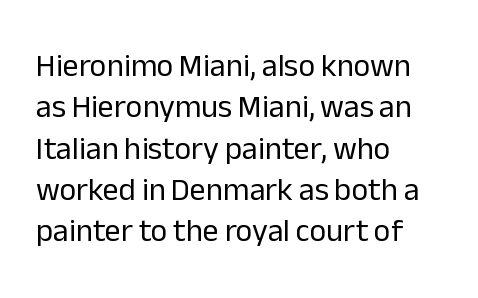
Q: Is the text bold? A: No.
Q: Is the text italic (slanted)? A: No, it is upright.
Q: Is the typeface a serif or a sans-serif typeface? A: Sans-serif.
Q: Is the text underlined? A: No.
Q: How is the paragraph aligned? A: Left-aligned.
Q: Is the spacing between letters normal or unusually wide? A: Normal.
Q: Is the spacing between lines tight, normal or loose? A: Normal.
Q: Width (condensed, normal, or wide)? A: Normal.
Q: Stroke contrast? A: Low.
Q: x-height? A: Medium.
Q: Monospaced? A: No.
